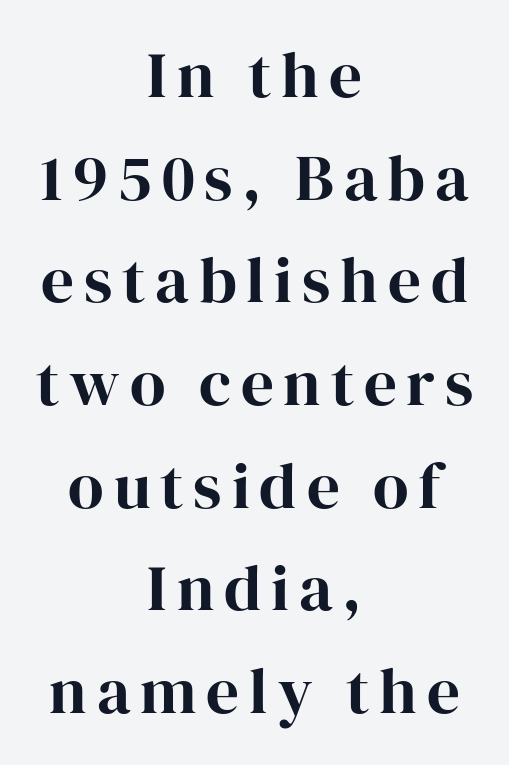
The image shows 65 px serif type, upright; set centered, normal line spacing (1.58x), not underlined; high stroke contrast and a medium x-height.
